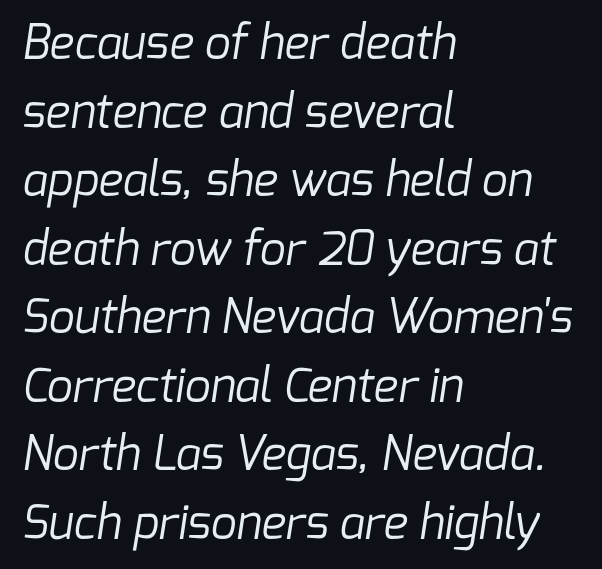
The image shows 46 px regular-weight sans-serif type; set left-aligned, normal line spacing (1.49x), normal letter spacing, not underlined; low stroke contrast and a medium x-height.
